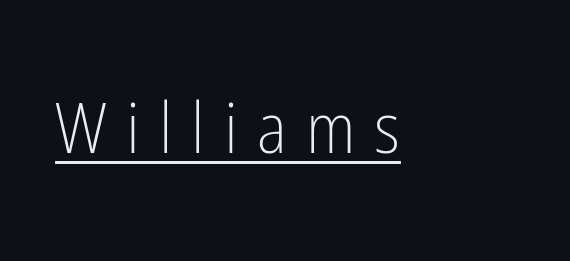
Spacing between characters has been opened up far beyond the box default. Each stroke keeps to a modest, everyday thickness or less. The letters advance in unequal steps, a hallmark of proportional type. Is this a sans? Yes — the strokes have no serifs.
